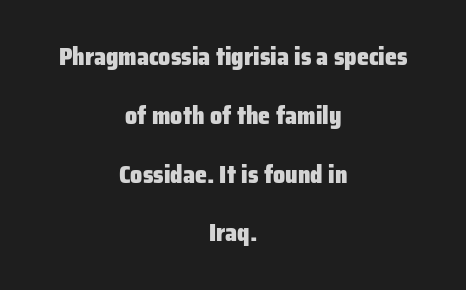
Q: Is the text bold? A: Yes.
Q: Is the text italic (slanted)? A: No, it is upright.
Q: Is the text underlined? A: No.
Q: How is the paragraph aligned? A: Centered.
Q: Is the spacing between letters normal or unusually wide? A: Normal.
Q: Is the spacing between lines tight, normal or loose? A: Loose.
